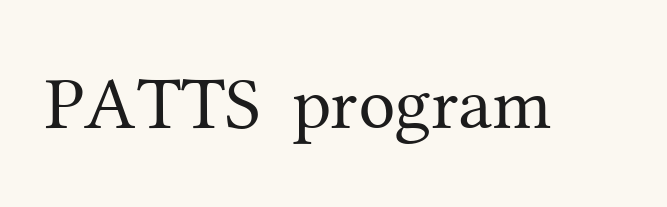
{"serif": "yes", "italic": "no", "bold": "no", "weight": "regular", "width": "normal", "stroke_contrast": "medium", "x_height": "medium", "monospaced": "no", "underline": "no", "letter_spacing": "normal", "letter_spacing_em": 0.0, "glyph_px": 74}
